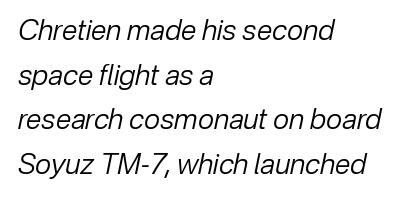
The image shows 28 px regular-weight type, italic (leaning right); set left-aligned, normal line spacing (1.59x), normal letter spacing, not underlined; low stroke contrast and a medium x-height.
